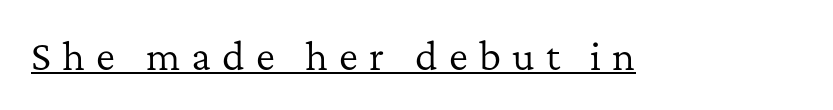
{"serif": "yes", "italic": "no", "bold": "no", "weight": "regular", "width": "normal", "stroke_contrast": "low", "x_height": "medium", "monospaced": "no", "underline": "yes", "letter_spacing": "wide", "letter_spacing_em": 0.31, "glyph_px": 36}
